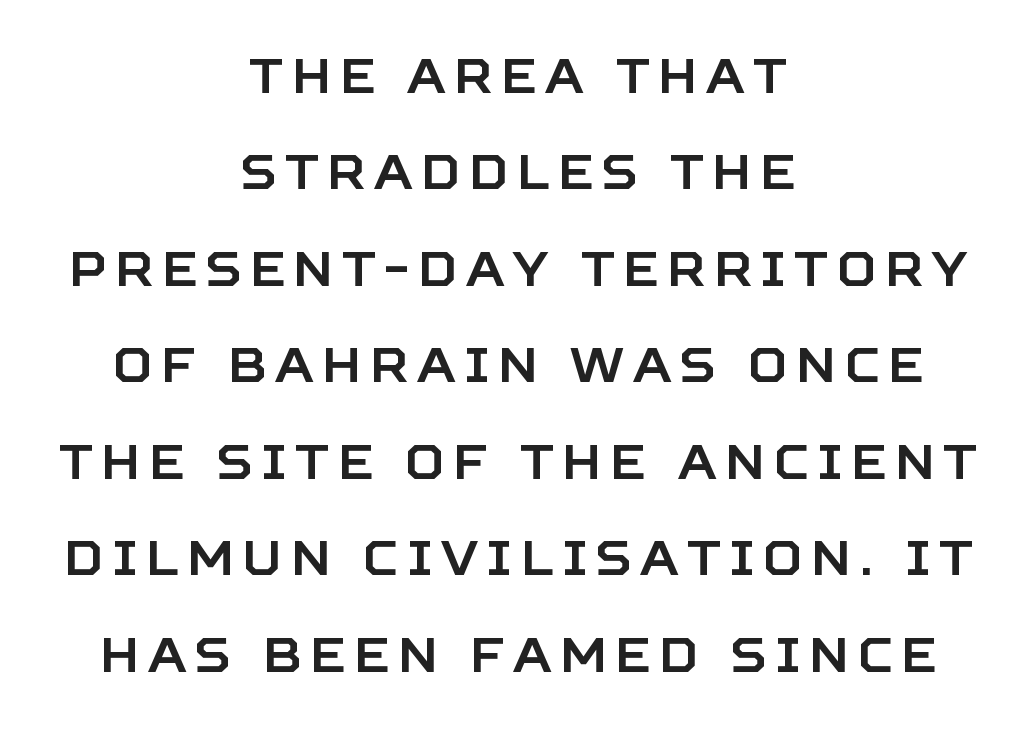
{"serif": "no", "italic": "no", "width": "normal", "stroke_contrast": "low", "x_height": "large", "monospaced": "no", "underline": "no", "align": "center", "line_spacing": "loose", "line_spacing_ratio": 2.01, "glyph_px": 48}
